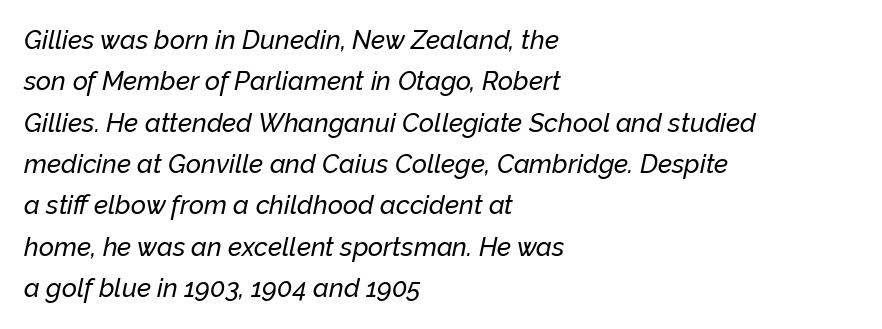
The image shows 26 px text type, italic (leaning right); set left-aligned, normal line spacing (1.59x), normal letter spacing, not underlined.
